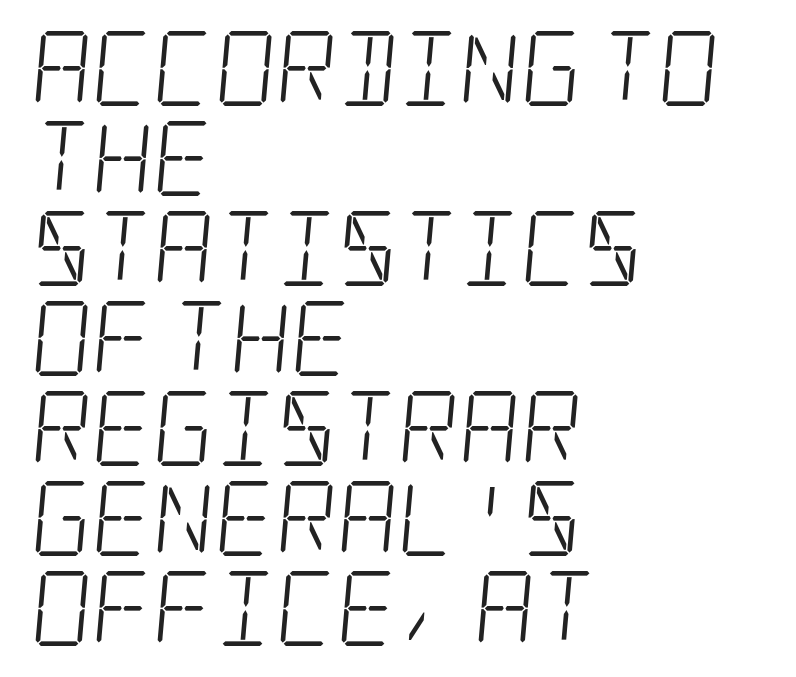
Q: Is the text bold? A: No.
Q: Is the typeface a serif or a sans-serif typeface? A: Serif.
Q: Is the text underlined? A: No.
Q: How is the paragraph aligned? A: Left-aligned.
Q: Is the spacing between letters normal or unusually wide? A: Normal.
Q: Width (condensed, normal, or wide)? A: Condensed.
Q: Stroke contrast? A: Low.
Q: x-height? A: Large.
